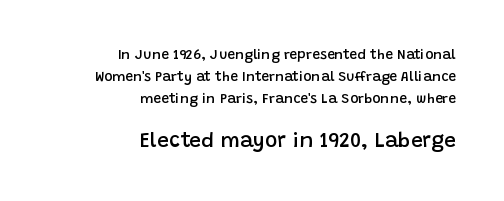
{"italic": "no", "bold": "semi", "underline": "no", "align": "right", "line_spacing": "normal", "line_spacing_ratio": 1.57, "letter_spacing": "normal", "letter_spacing_em": 0.0, "larger_block": "second", "size_ratio": 1.5, "glyph_px": 21}
